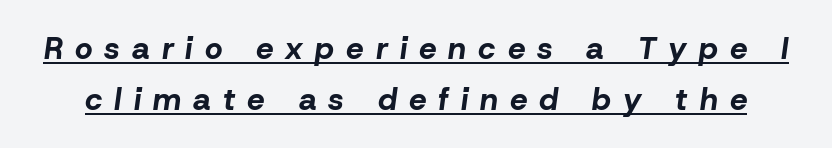
The image shows 31 px bold type, italic (leaning right); set normal line spacing (1.63x), unusually wide letter spacing (+0.39 em), underlined; low stroke contrast and a medium x-height.
